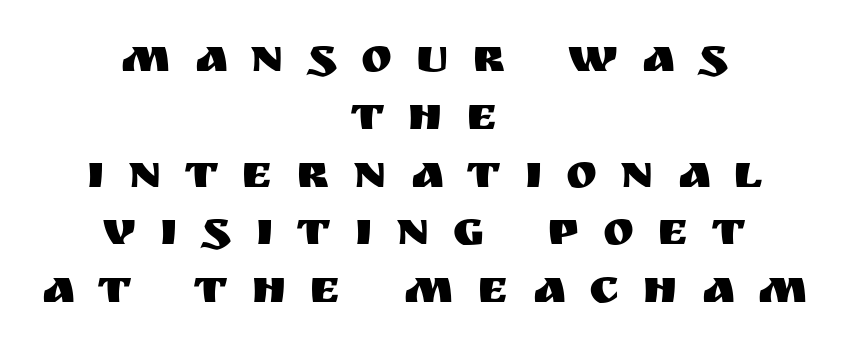
The passage is arranged like a title page — every line centered. Grotesque or geometric, the face here clearly has no serifs. These lines are rendered in a variable-pitch font. A typesetter would call this heavily tracked-out type. This is roman type, the default non-slanted kind. Plain, unruled lines of type.
